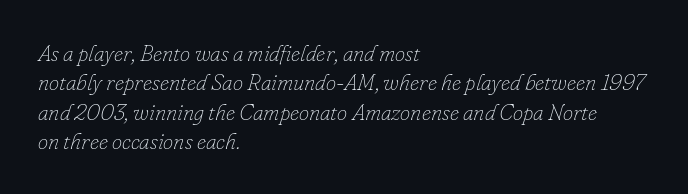
The image shows 23 px text type, italic (leaning right); set left-aligned, normal line spacing (1.28x), normal letter spacing, not underlined.
